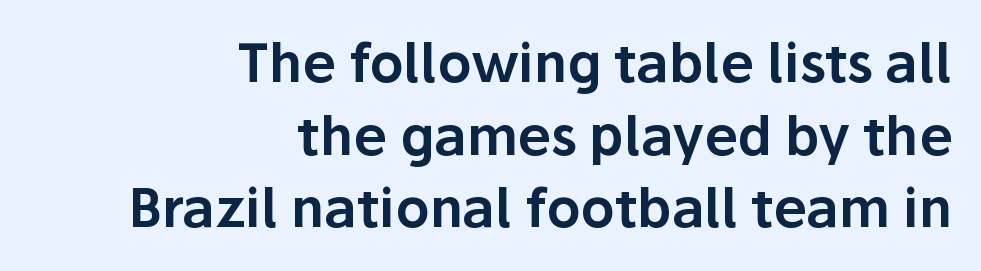
Nothing unusual about the tracking: characters are spaced as the font intends. Rule under the text: the space is simply empty. Notice how descenders clear the ascenders below comfortably — that's standard leading. A typesetter would call this proportional, since set widths differ per character. Letterform terminals end flat and unadorned throughout the passage.
